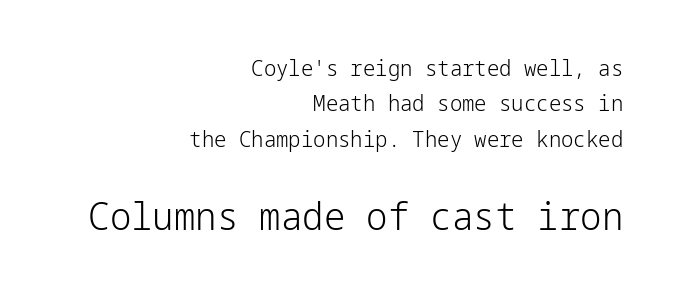
{"serif": "no", "italic": "no", "bold": "no", "weight": "light", "width": "normal", "stroke_contrast": "low", "x_height": "medium", "underline": "no", "align": "right", "line_spacing": "normal", "line_spacing_ratio": 1.61, "letter_spacing": "normal", "letter_spacing_em": 0.0, "larger_block": "second", "size_ratio": 1.73, "glyph_px": 38}
